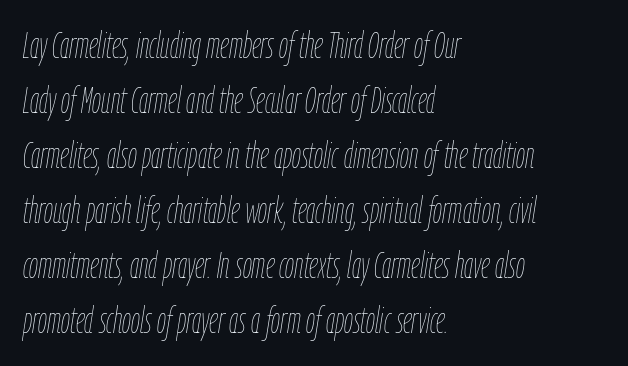
The image shows 36 px thin, condensed type, italic (leaning right); set left-aligned, normal line spacing (1.53x), normal letter spacing, not underlined; low stroke contrast and a medium x-height.
